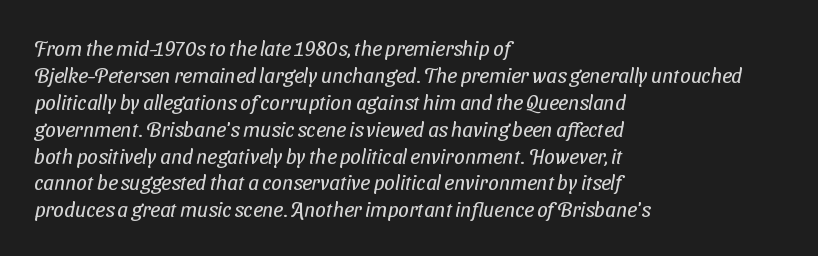
Q: Is the text bold? A: No.
Q: Is the text underlined? A: No.
Q: How is the paragraph aligned? A: Left-aligned.
Q: Is the spacing between letters normal or unusually wide? A: Normal.
Q: Is the spacing between lines tight, normal or loose? A: Normal.
